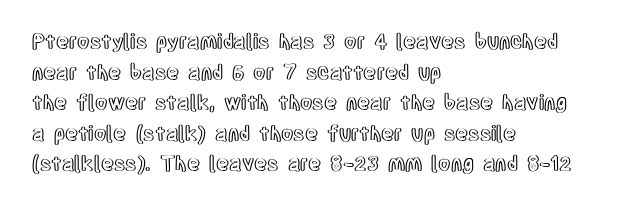
Posture: upright roman. Where is the straight margin? On the left. The passage shown stacks its lines at a standard gap. The passage shown is not underscored anywhere. The tracking reads as untouched default to a designer's eye.
